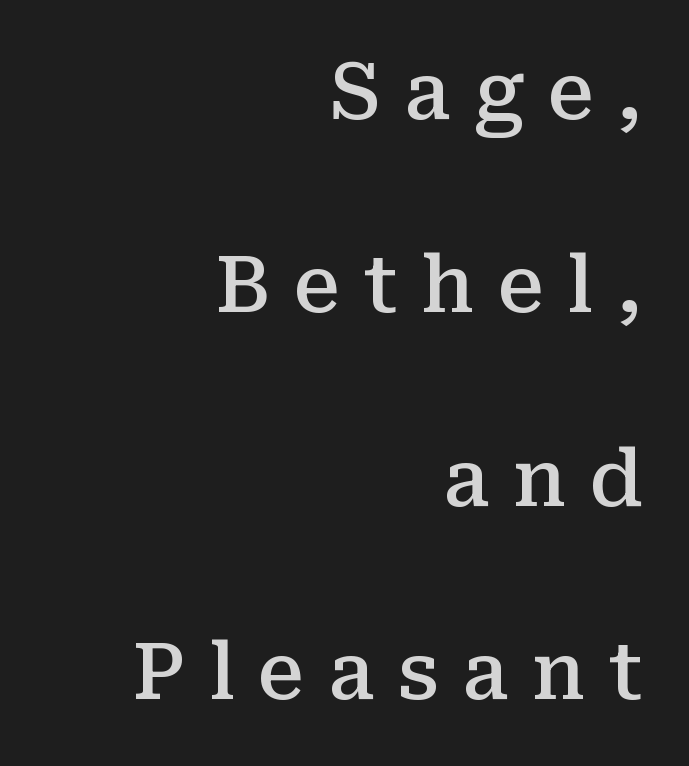
Here the designer chose a conventional face with non-uniform glyph widths. The letters are semibold — heavier than regular but short of a full bold. Do the letters lean? They stand straight. Has an underline been added? It has not. Students, observe: this is what heavily led, spacious text looks like.
